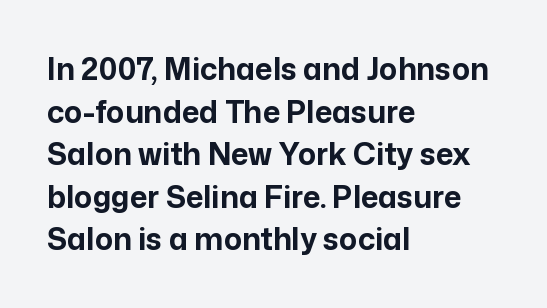
Q: Is the text bold? A: Yes.
Q: Is the text italic (slanted)? A: No, it is upright.
Q: Is the typeface a serif or a sans-serif typeface? A: Sans-serif.
Q: Is the text underlined? A: No.
Q: How is the paragraph aligned? A: Left-aligned.
Q: Is the spacing between letters normal or unusually wide? A: Normal.
Q: Is the spacing between lines tight, normal or loose? A: Normal.
Q: Width (condensed, normal, or wide)? A: Normal.
Q: Stroke contrast? A: Low.
Q: x-height? A: Medium.
Q: Monospaced? A: No.
